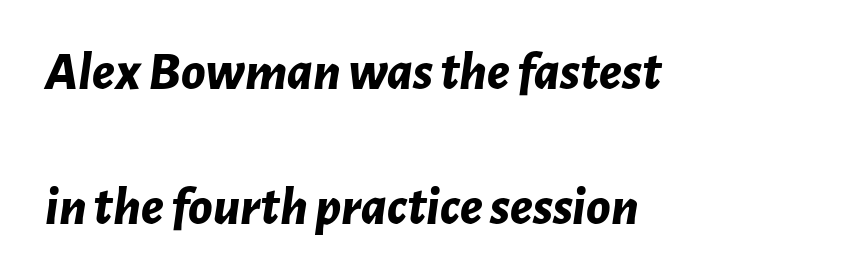
How are the letters spaced? Ordinarily, with no added tracking. Students, this is bold: see how much ink each stroke carries. Note the varied advance widths — an 'i' is clearly narrower than an 'm'. The leading is generous, giving the passage an open texture. Italic? Definitely — the glyphs are oblique. Underline: absent.
